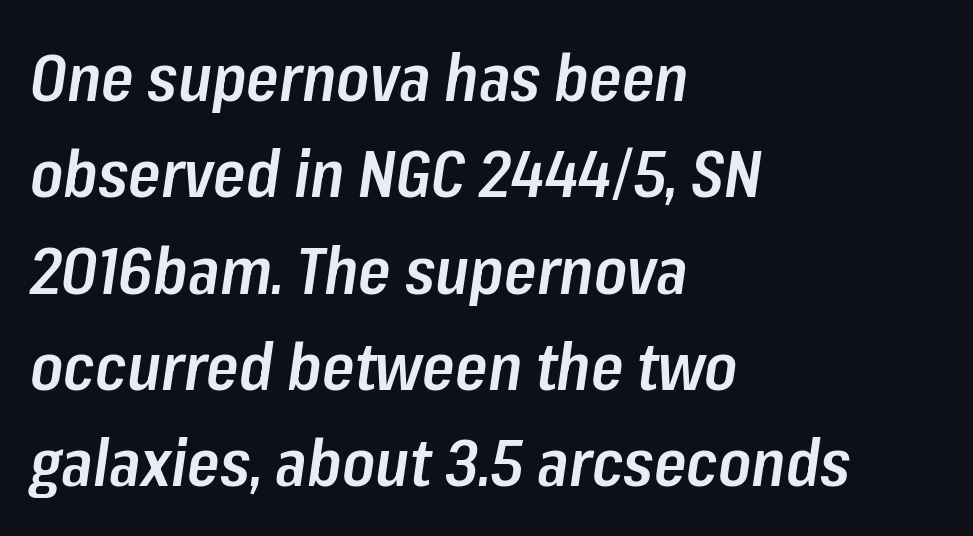
The image shows 66 px semibold, condensed type, italic (leaning right); set left-aligned, normal line spacing (1.46x), normal letter spacing, not underlined; low stroke contrast and a medium x-height.
